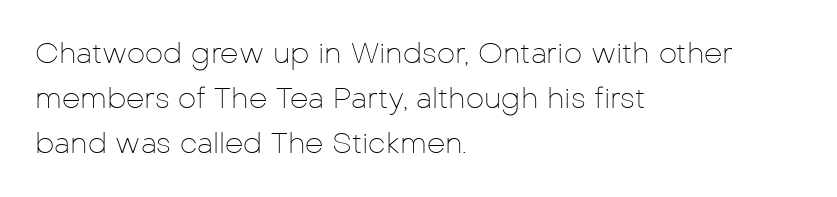
The image shows 29 px thin sans-serif type, upright; set left-aligned, normal line spacing (1.56x), normal letter spacing, not underlined; low stroke contrast and a medium x-height.
